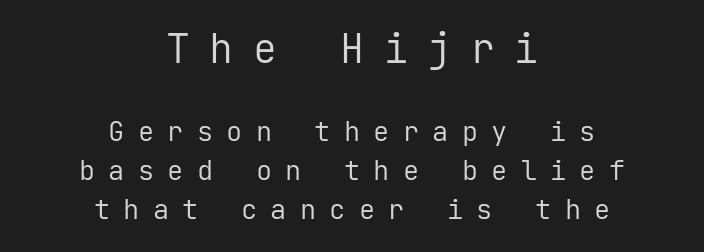
These lines are rendered in a fixed-pitch font. Casual observation: everything's sitting right in the middle. Nothing sits at the stroke ends, so this counts as sans-serif. The passage shown is not underscored anywhere.
